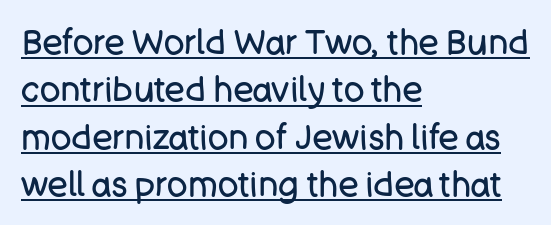
The image shows 34 px regular-weight sans-serif type, upright; set left-aligned, normal line spacing (1.39x), normal letter spacing, underlined; low stroke contrast and a large x-height.
